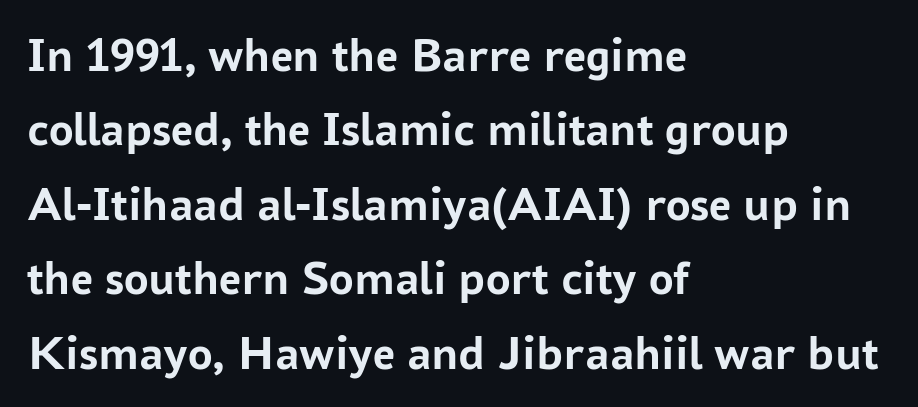
Q: Is the text bold? A: Yes.
Q: Is the text italic (slanted)? A: No, it is upright.
Q: Is the typeface a serif or a sans-serif typeface? A: Sans-serif.
Q: Is the text underlined? A: No.
Q: How is the paragraph aligned? A: Left-aligned.
Q: Is the spacing between letters normal or unusually wide? A: Normal.
Q: Is the spacing between lines tight, normal or loose? A: Normal.
Q: Width (condensed, normal, or wide)? A: Normal.
Q: Stroke contrast? A: Low.
Q: x-height? A: Medium.
Q: Monospaced? A: No.
